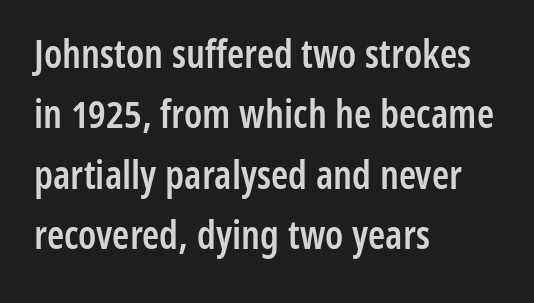
The image shows 39 px semibold, condensed sans-serif type, upright; set left-aligned, normal line spacing (1.55x), normal letter spacing, not underlined; low stroke contrast and a medium x-height.
